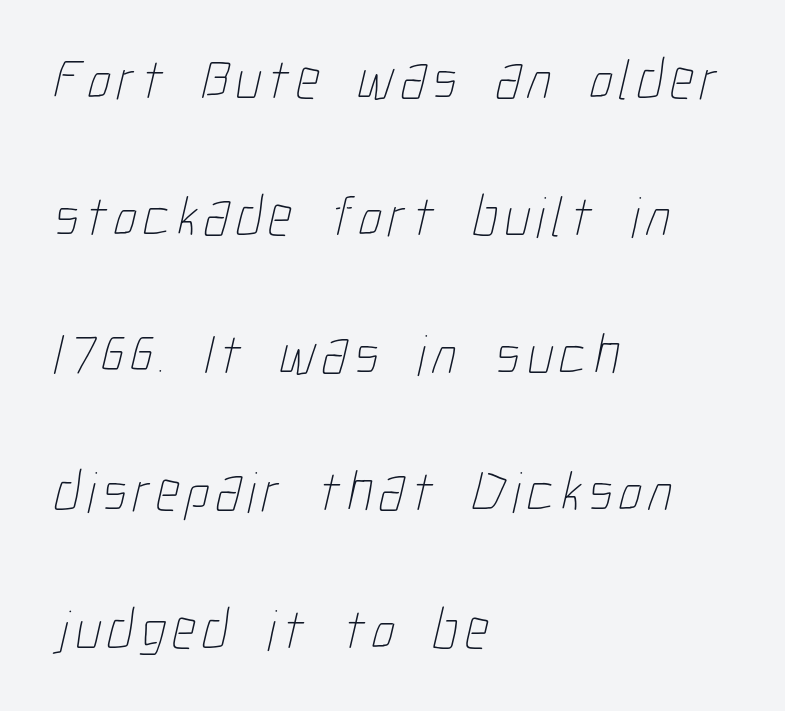
{"bold": "no", "weight": "thin", "width": "condensed", "stroke_contrast": "low", "x_height": "medium", "monospaced": "no", "underline": "no", "align": "left", "line_spacing": "loose", "line_spacing_ratio": 2.37, "glyph_px": 58}
